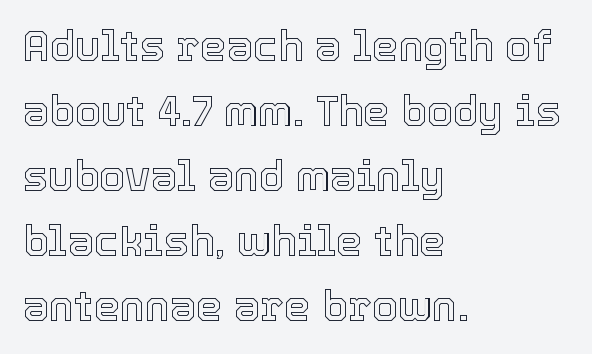
Character widths vary here, with narrow letters taking less room than wide ones. Upright lettering throughout. Vertical spacing — default. Caption: standard tracking, unaltered. The passage is arranged the way most books set body copy — flush left. The area under the type is left untouched.
